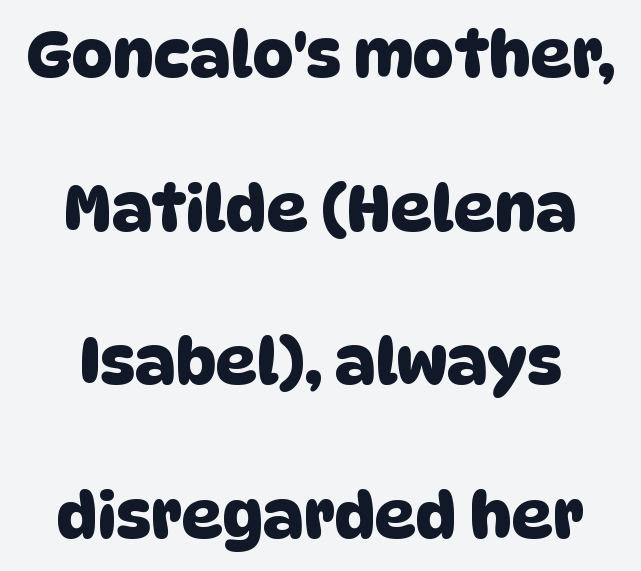
{"serif": "no", "width": "normal", "stroke_contrast": "low", "x_height": "large", "monospaced": "no", "underline": "no", "align": "center", "line_spacing": "loose", "line_spacing_ratio": 2.4, "letter_spacing": "normal", "letter_spacing_em": 0.0, "glyph_px": 64}
